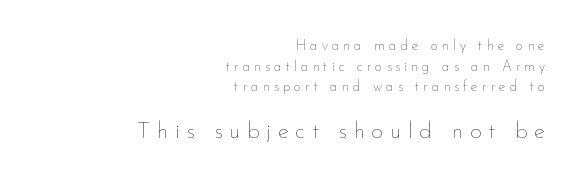
The image shows 23 px text type, upright; set right-aligned, normal line spacing (1.48x), unusually wide letter spacing (+0.29 em), not underlined; the second (bottom) block is 1.64x larger.
